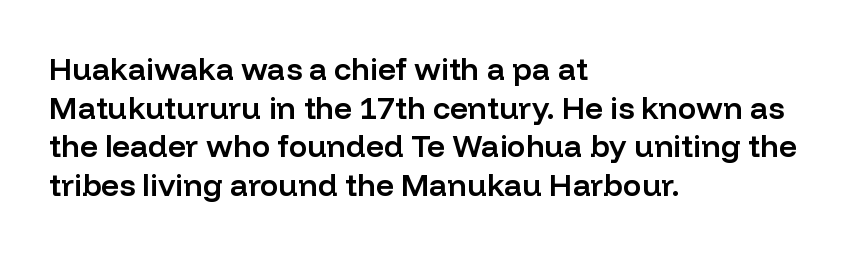
The type is set solid horizontally, with unmodified tracking. The gap between lines stays unmarked. Interline gaps are of average width in this sample. Tall strokes in this sample are plumb rather than angled. Teacher's note: observe the even left margin — that is flush-left alignment. Spacing verdict: proportional, widths tailored to each character.
